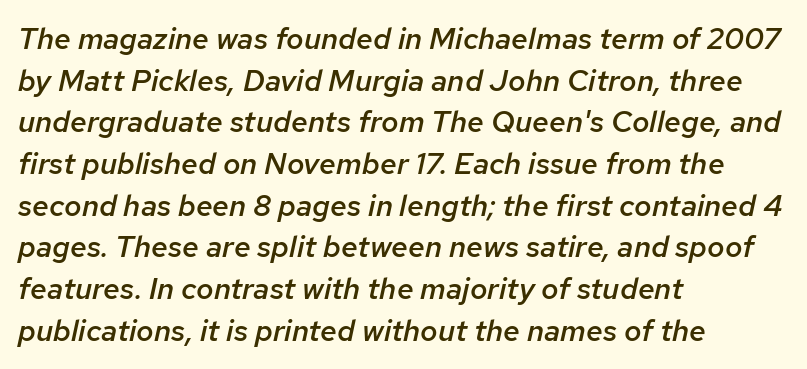
The image shows 30 px semibold type, italic (leaning right); set left-aligned, normal line spacing (1.39x), normal letter spacing, not underlined; low stroke contrast and a medium x-height.
